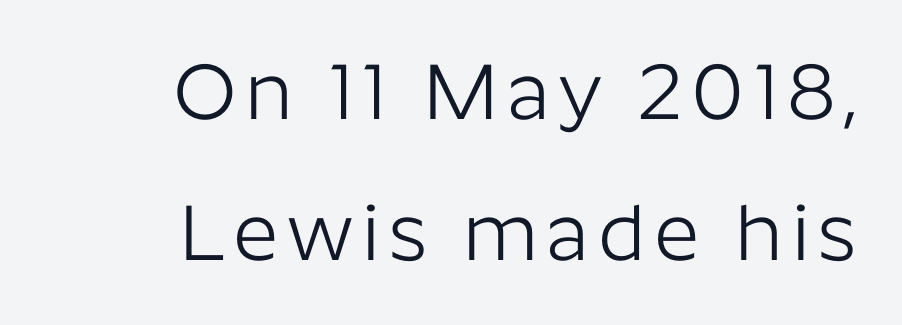
The image shows 79 px light sans-serif type, upright; set right-aligned, line spacing 1.79x, not underlined; low stroke contrast and a medium x-height.
